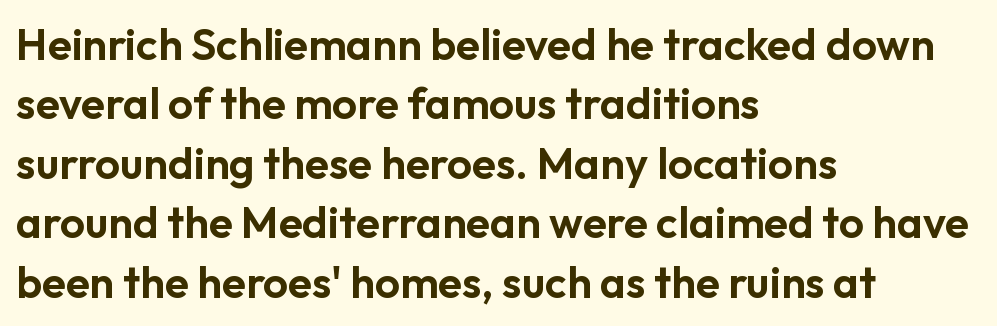
The image shows 44 px sans-serif type, upright; set left-aligned, normal line spacing (1.35x), normal letter spacing, not underlined; low stroke contrast and a medium x-height.
